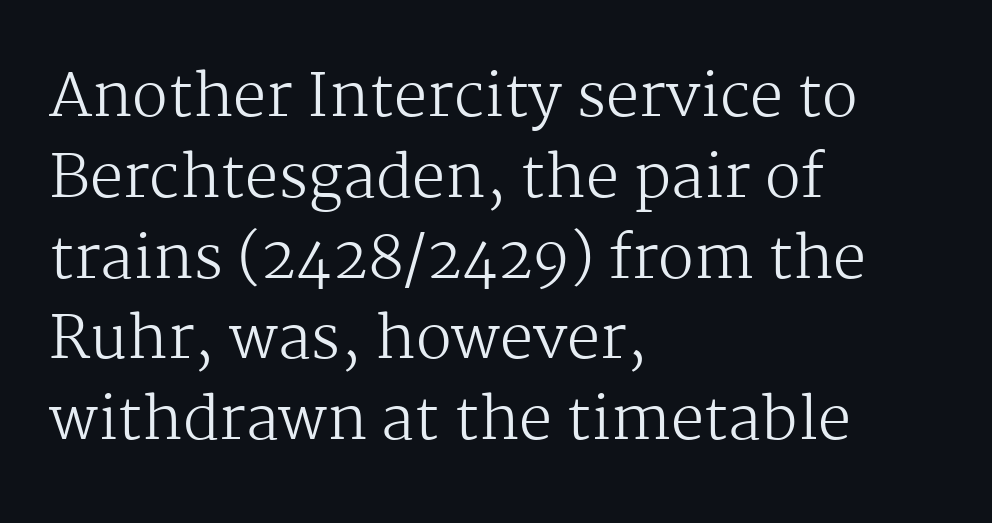
{"serif": "yes", "italic": "no", "bold": "no", "weight": "regular", "width": "normal", "stroke_contrast": "medium", "x_height": "medium", "monospaced": "no", "underline": "no", "align": "left", "line_spacing": "normal", "line_spacing_ratio": 1.37, "letter_spacing": "normal", "letter_spacing_em": 0.0, "glyph_px": 59}
